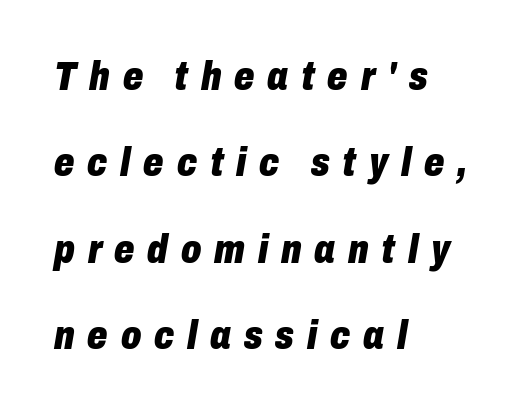
Q: Is the text bold? A: Yes.
Q: Is the text italic (slanted)? A: Yes, it leans right by about 10 degrees.
Q: Is the text underlined? A: No.
Q: How is the paragraph aligned? A: Left-aligned.
Q: Is the spacing between letters normal or unusually wide? A: Unusually wide.
Q: Is the spacing between lines tight, normal or loose? A: Loose.
Q: Width (condensed, normal, or wide)? A: Condensed.
Q: Stroke contrast? A: Low.
Q: x-height? A: Medium.
Q: Monospaced? A: No.
